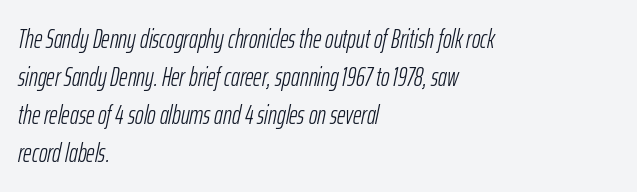
The image shows 26 px text type, italic (leaning right); set left-aligned, normal line spacing (1.46x), normal letter spacing, not underlined.
